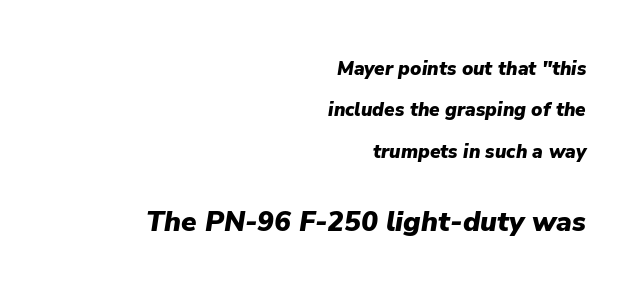
The image shows 28 px heavy type, italic (leaning right); set right-aligned, loose line spacing (2.18x), normal letter spacing, not underlined; the second (bottom) block is 1.47x larger; low stroke contrast and a medium x-height.
